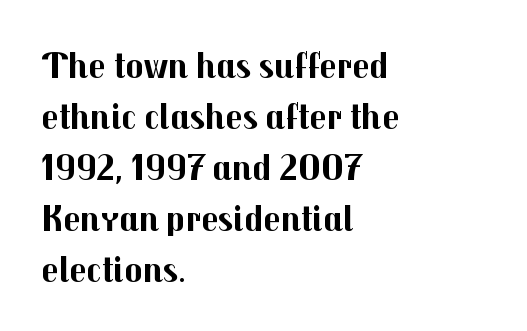
Q: Is the text bold? A: Yes.
Q: Is the text italic (slanted)? A: No, it is upright.
Q: Is the typeface a serif or a sans-serif typeface? A: Sans-serif.
Q: Is the text underlined? A: No.
Q: How is the paragraph aligned? A: Left-aligned.
Q: Is the spacing between letters normal or unusually wide? A: Normal.
Q: Is the spacing between lines tight, normal or loose? A: Normal.
Q: Width (condensed, normal, or wide)? A: Normal.
Q: Stroke contrast? A: Medium.
Q: x-height? A: Medium.
Q: Monospaced? A: No.
